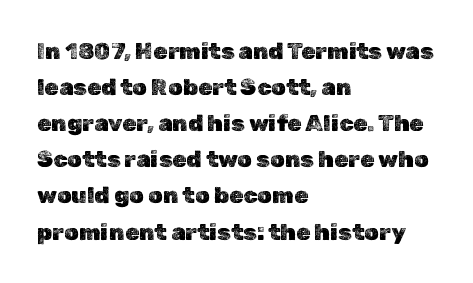
Regular leading. Check under the words: just untouched page. The type is set solid horizontally, with unmodified tracking. The paragraph has a hard left edge and a soft right edge.
